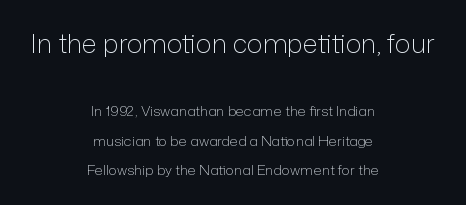
Q: Is the text bold? A: No.
Q: Is the text italic (slanted)? A: No, it is upright.
Q: Is the text underlined? A: No.
Q: How is the paragraph aligned? A: Centered.
Q: Is the spacing between letters normal or unusually wide? A: Normal.
Q: Is the spacing between lines tight, normal or loose? A: Loose.
Q: Which block of text is set in a larger size, the first (top) or the second (bottom)? A: The first (top) one.
